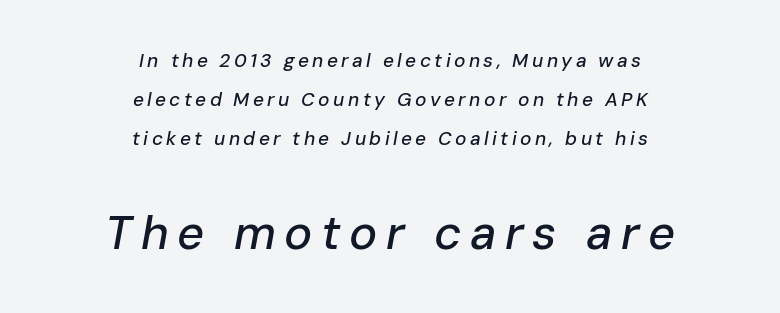
{"italic": "yes", "lean": "right", "slant_degrees": 10, "width": "normal", "stroke_contrast": "low", "x_height": "medium", "monospaced": "no", "underline": "no", "align": "center", "line_spacing": "loose", "line_spacing_ratio": 2.05, "larger_block": "second", "size_ratio": 2.47, "glyph_px": 47}
